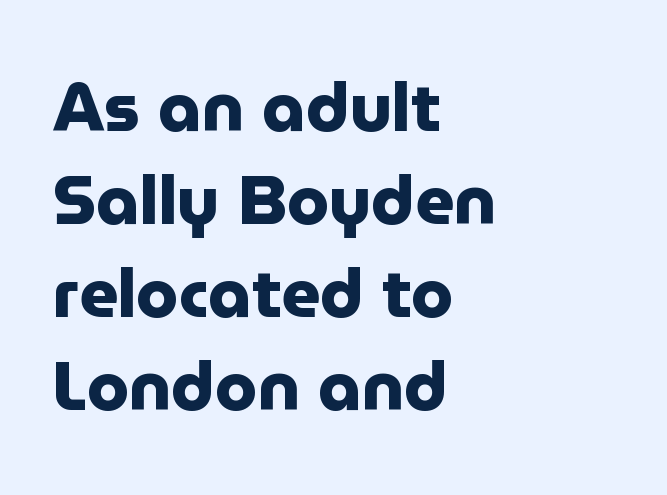
The image shows 68 px heavy sans-serif type, upright; set left-aligned, normal line spacing (1.37x), normal letter spacing, not underlined; low stroke contrast and a medium x-height.
